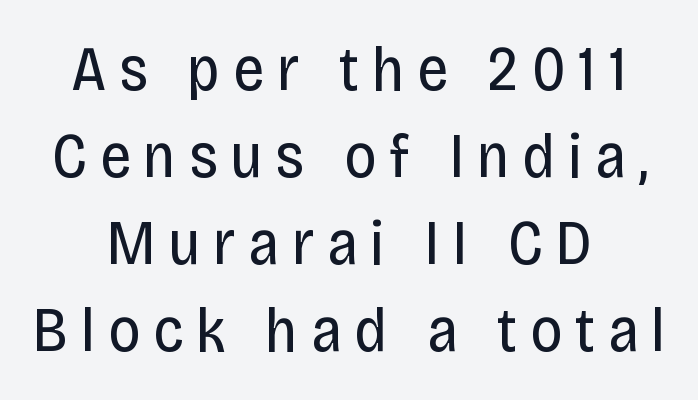
Q: Is the text bold? A: No.
Q: Is the text italic (slanted)? A: No, it is upright.
Q: Is the typeface a serif or a sans-serif typeface? A: Sans-serif.
Q: Is the text underlined? A: No.
Q: How is the paragraph aligned? A: Centered.
Q: Is the spacing between letters normal or unusually wide? A: Unusually wide.
Q: Is the spacing between lines tight, normal or loose? A: Normal.
Q: Width (condensed, normal, or wide)? A: Condensed.
Q: Stroke contrast? A: Low.
Q: x-height? A: Large.
Q: Monospaced? A: No.
